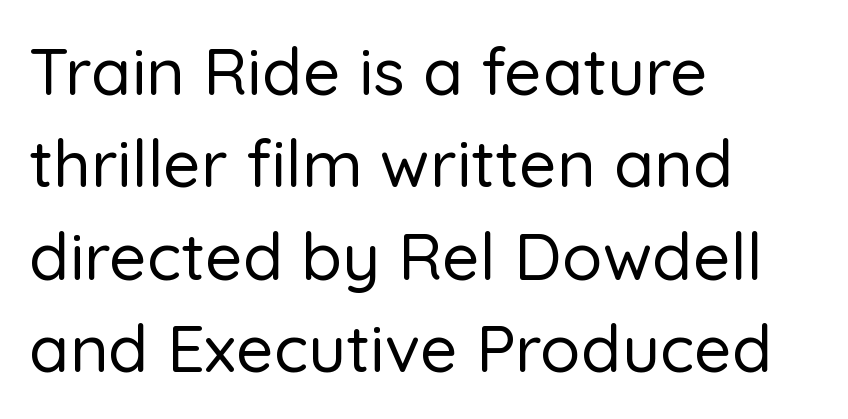
The image shows 66 px sans-serif type, upright; set left-aligned, normal line spacing (1.4x), normal letter spacing, not underlined; low stroke contrast and a medium x-height.
